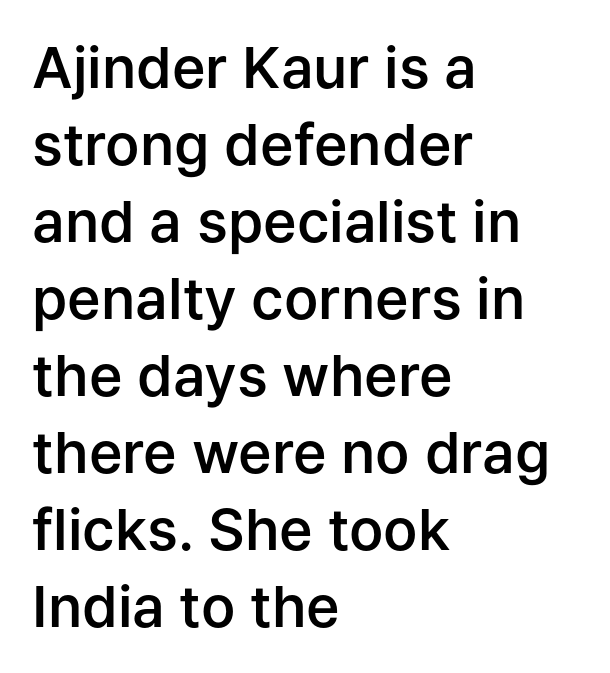
Q: Is the text bold? A: Semi-bold.
Q: Is the text italic (slanted)? A: No, it is upright.
Q: Is the typeface a serif or a sans-serif typeface? A: Sans-serif.
Q: Is the text underlined? A: No.
Q: How is the paragraph aligned? A: Left-aligned.
Q: Is the spacing between letters normal or unusually wide? A: Normal.
Q: Is the spacing between lines tight, normal or loose? A: Normal.
Q: Width (condensed, normal, or wide)? A: Normal.
Q: Stroke contrast? A: Low.
Q: x-height? A: Medium.
Q: Monospaced? A: No.
